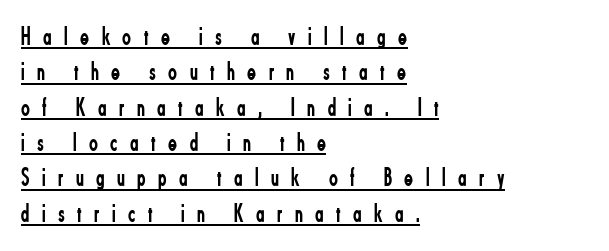
The passage shown is not bold in any degree. How are the letters spaced? Widely, with obvious added tracking. These lines were composed using upright roman letters. The typesetter has applied underlining to the passage shown. The passage is arranged the way most books set body copy — flush left.
